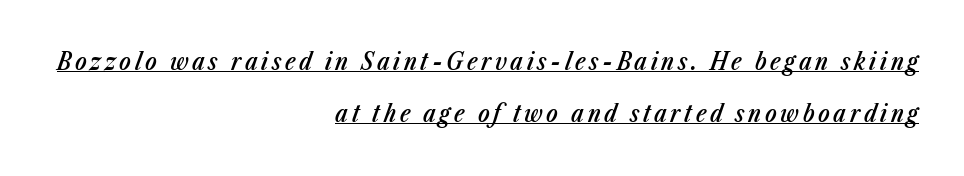
{"italic": "yes", "lean": "right", "slant_degrees": 23, "bold": "semi", "underline": "yes", "align": "right", "line_spacing": "loose", "line_spacing_ratio": 2.17, "glyph_px": 24}
